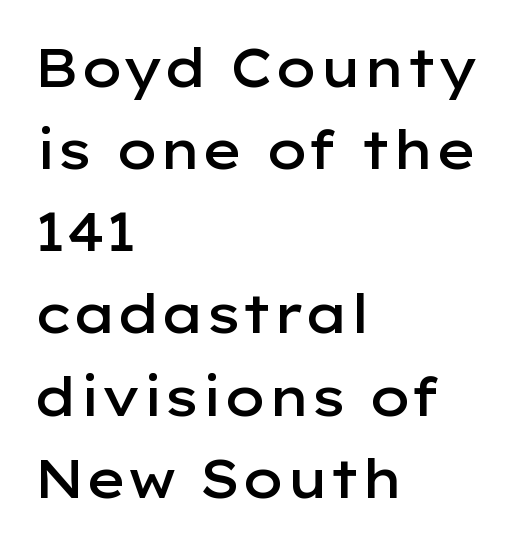
{"serif": "no", "italic": "no", "bold": "semi", "weight": "semibold", "width": "wide", "stroke_contrast": "low", "x_height": "medium", "monospaced": "no", "underline": "no", "align": "left", "line_spacing": "normal", "line_spacing_ratio": 1.55, "letter_spacing": "normal", "letter_spacing_em": 0.0, "glyph_px": 53}
